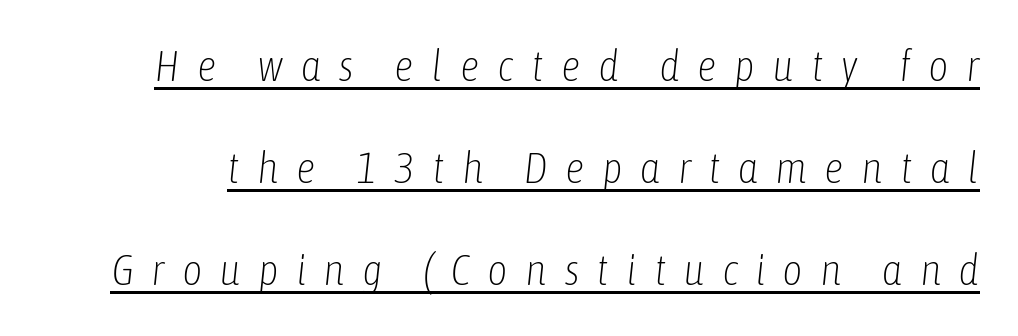
{"italic": "yes", "lean": "right", "slant_degrees": 6, "bold": "no", "weight": "light", "width": "condensed", "stroke_contrast": "low", "x_height": "medium", "monospaced": "no", "underline": "yes", "line_spacing": "loose", "line_spacing_ratio": 2.32, "letter_spacing": "wide", "letter_spacing_em": 0.39, "glyph_px": 44}
